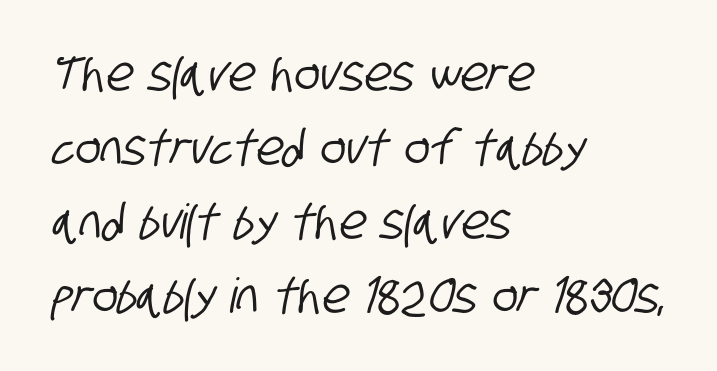
The image shows 48 px condensed sans-serif type; set left-aligned, normal line spacing (1.54x), normal letter spacing, not underlined; low stroke contrast and a large x-height.
